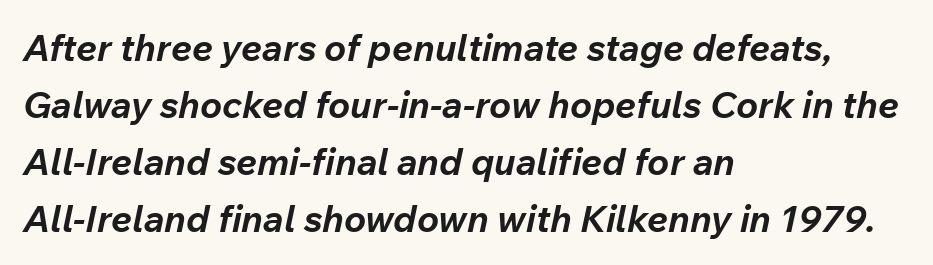
The image shows 37 px bold type, italic (leaning right); set left-aligned, normal line spacing (1.54x), normal letter spacing, not underlined; low stroke contrast and a medium x-height.
